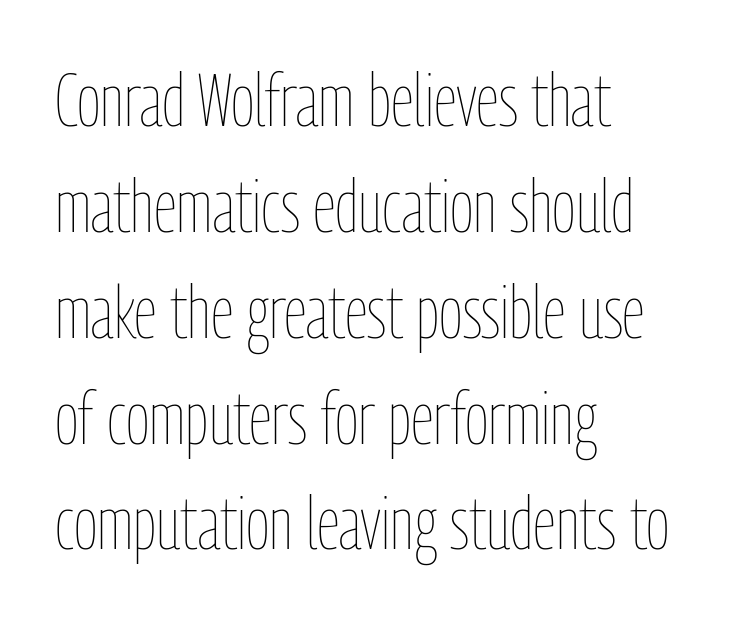
You can tell it's not italic because the verticals are truly vertical. Nothing unusual about the tracking: characters are spaced as the font intends. The letters look calm and open, with moderate or lighter stems. Each new line begins a customary step beneath the previous one. If you drew a ruler down the left edge, every line would touch it.
